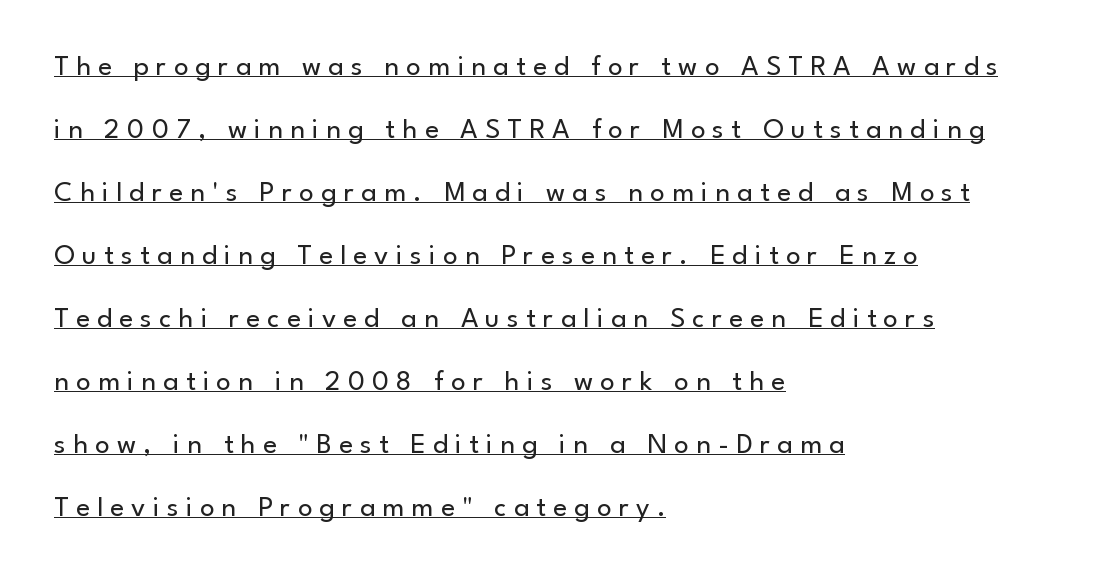
{"serif": "no", "italic": "no", "bold": "no", "weight": "regular", "width": "normal", "stroke_contrast": "low", "x_height": "small", "monospaced": "no", "underline": "yes", "align": "left", "line_spacing": "loose", "line_spacing_ratio": 2.17, "letter_spacing": "wide", "letter_spacing_em": 0.25, "glyph_px": 29}
